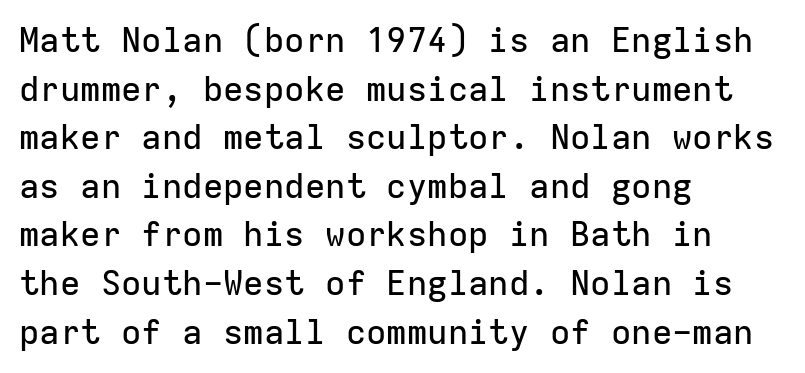
The image shows 34 px sans-serif type, upright, monospaced; set left-aligned, normal line spacing (1.43x), normal letter spacing, not underlined; low stroke contrast and a medium x-height.
